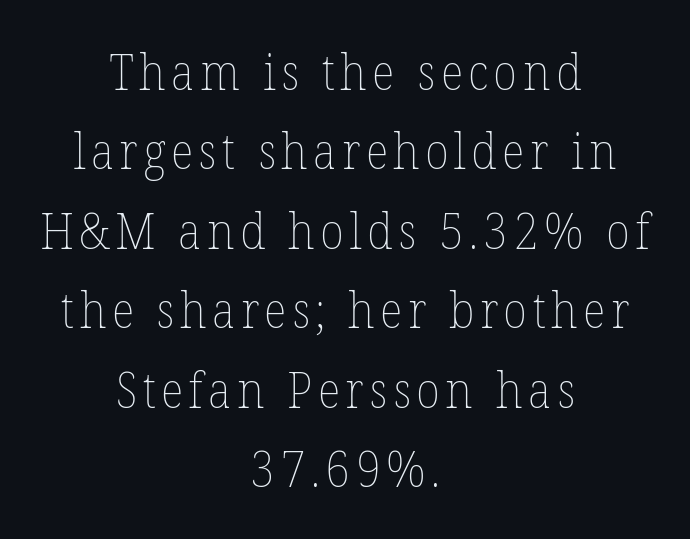
Each row of text sits above clean, open space. Characters remain perfectly vertical along every line. The typesetting does not lean heavy: it is not bold. The rendering uses a moderate line-height, typical for paragraphs. Is this a fixed-width face? No — the glyphs have proportional, varying widths. Compared with a flush-left layout, this one balances lines on the center instead.
